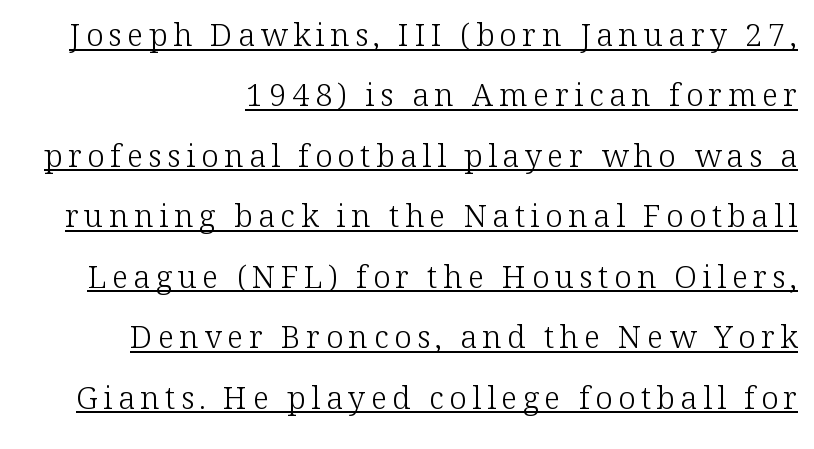
The cut favours lightness, reaching ordinary text weight at its darkest. These characters rest on top of a visible drawn line. A serif font was chosen for this passage. When letters stand straight like this, we call the style roman or upright. Whoever set this chose breathing room over compactness in the vertical rhythm.
